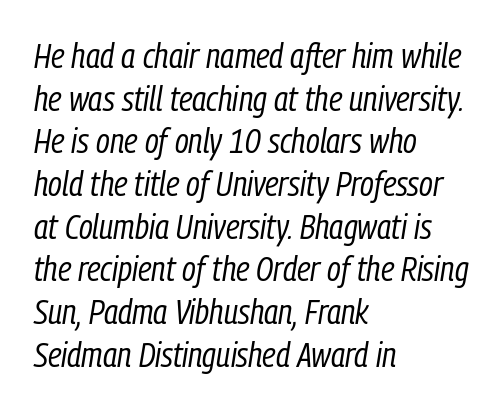
Horizontally, the lines are justified to the leading edge only. The font's italic variant was chosen for this text. The passage shown has conventional tracking throughout. Unmarked baselines from the first word to the last. Stem width sits at or under what a default text font uses. Think of a printed novel: that variable character pitch is what you see here.
